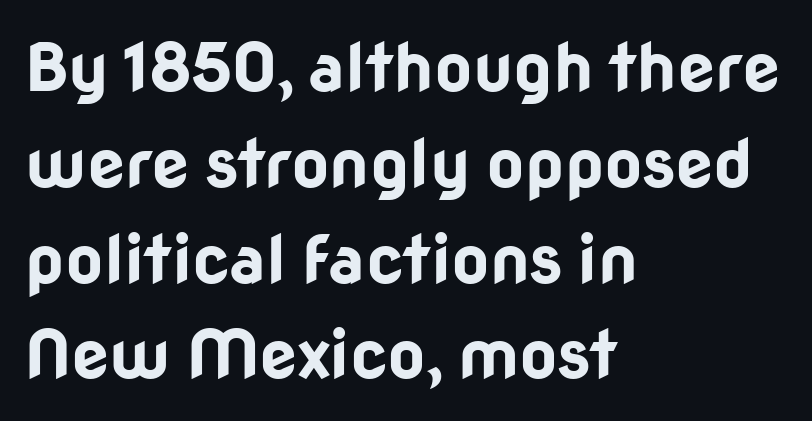
{"serif": "no", "italic": "no", "bold": "yes", "weight": "bold", "width": "normal", "stroke_contrast": "low", "x_height": "medium", "monospaced": "no", "underline": "no", "align": "left", "line_spacing": "normal", "line_spacing_ratio": 1.43, "letter_spacing": "normal", "letter_spacing_em": 0.0, "glyph_px": 67}
